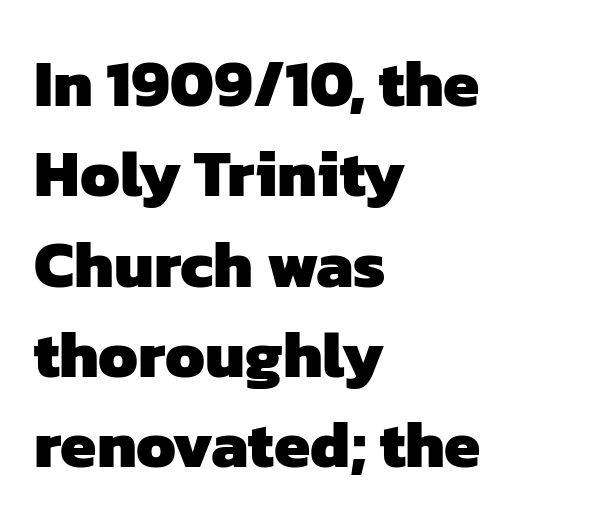
The image shows 65 px heavy sans-serif type; set left-aligned, normal line spacing (1.39x), normal letter spacing, not underlined; low stroke contrast and a medium x-height.
